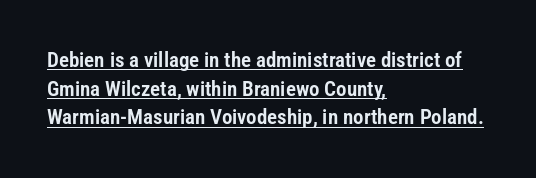
{"italic": "no", "underline": "yes", "align": "left", "line_spacing": "normal", "line_spacing_ratio": 1.36, "letter_spacing": "normal", "letter_spacing_em": 0.0, "glyph_px": 21}
